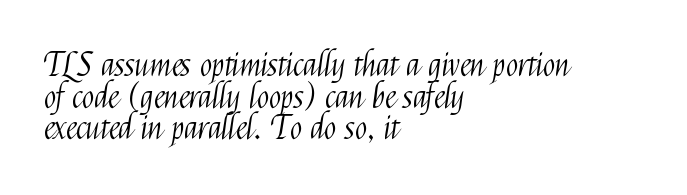
{"serif": "no", "bold": "no", "weight": "light", "width": "condensed", "stroke_contrast": "medium", "x_height": "medium", "monospaced": "no", "underline": "no", "align": "left", "line_spacing": "tight", "line_spacing_ratio": 0.96, "letter_spacing": "normal", "letter_spacing_em": 0.0, "glyph_px": 33}
